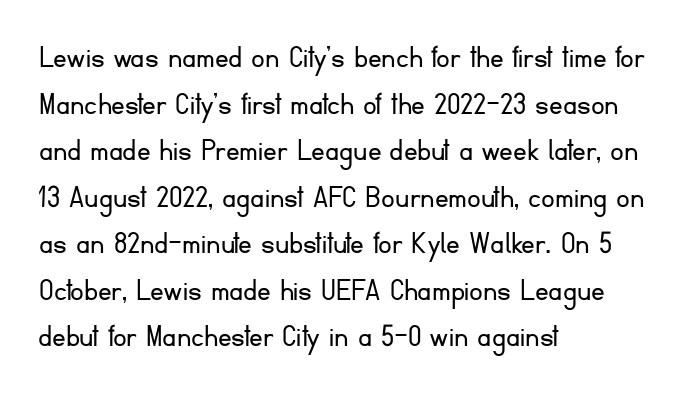
The image shows 34 px light sans-serif type, upright; set left-aligned, normal line spacing (1.37x), normal letter spacing, not underlined; low stroke contrast and a small x-height.
